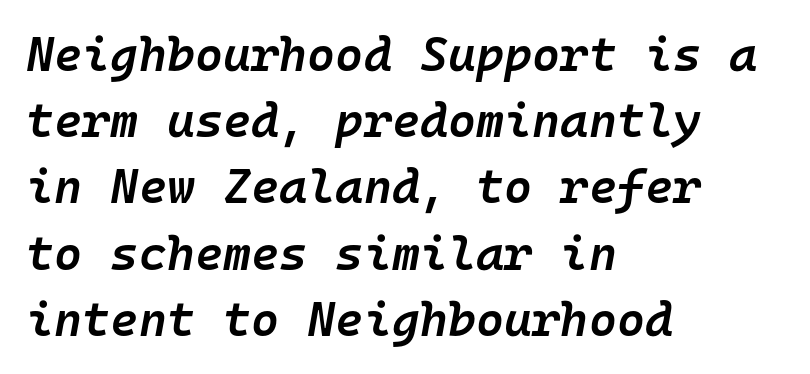
{"italic": "yes", "lean": "right", "slant_degrees": 10, "bold": "semi", "weight": "semibold", "width": "normal", "stroke_contrast": "low", "x_height": "medium", "monospaced": "yes", "underline": "no", "align": "left", "line_spacing": "normal", "line_spacing_ratio": 1.38, "letter_spacing": "normal", "letter_spacing_em": 0.0, "glyph_px": 48}
